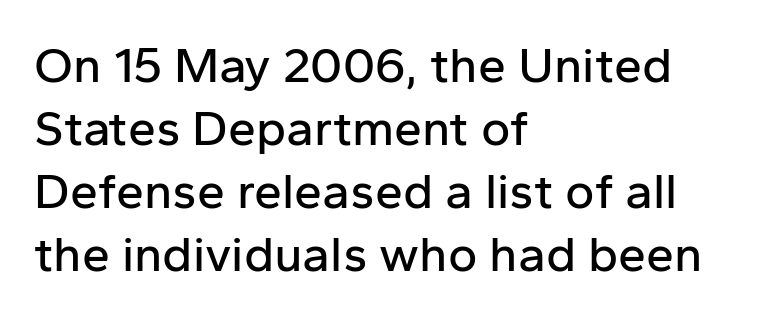
The image shows 50 px sans-serif type, upright; set left-aligned, normal line spacing (1.26x), normal letter spacing, not underlined; low stroke contrast and a medium x-height.
